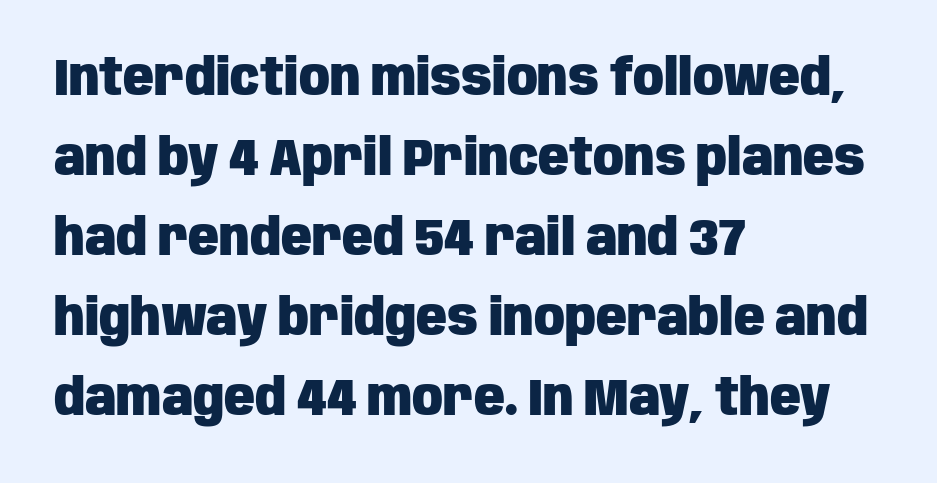
{"serif": "no", "italic": "no", "bold": "yes", "weight": "heavy", "width": "condensed", "stroke_contrast": "low", "x_height": "large", "monospaced": "no", "underline": "no", "align": "left", "line_spacing": "normal", "line_spacing_ratio": 1.57, "letter_spacing": "normal", "letter_spacing_em": 0.0, "glyph_px": 51}
